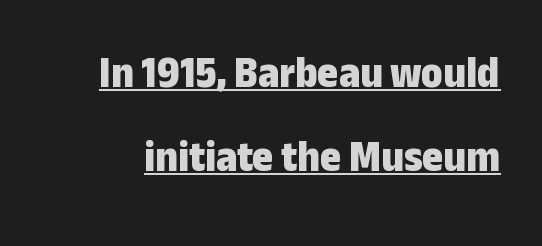
{"serif": "no", "italic": "no", "bold": "yes", "weight": "bold", "width": "condensed", "stroke_contrast": "low", "x_height": "medium", "monospaced": "no", "underline": "yes", "line_spacing_ratio": 1.87, "letter_spacing": "normal", "letter_spacing_em": 0.0, "glyph_px": 45}
